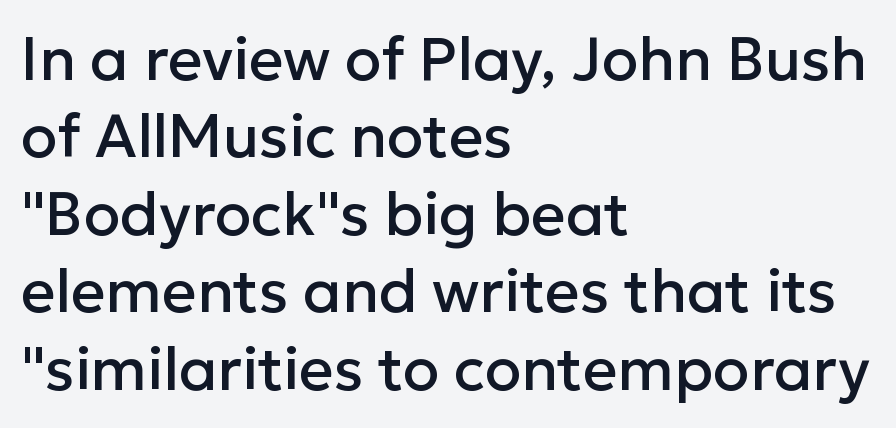
{"serif": "no", "italic": "no", "width": "normal", "stroke_contrast": "low", "x_height": "medium", "monospaced": "no", "underline": "no", "align": "left", "line_spacing": "normal", "line_spacing_ratio": 1.29, "letter_spacing": "normal", "letter_spacing_em": 0.0, "glyph_px": 60}
